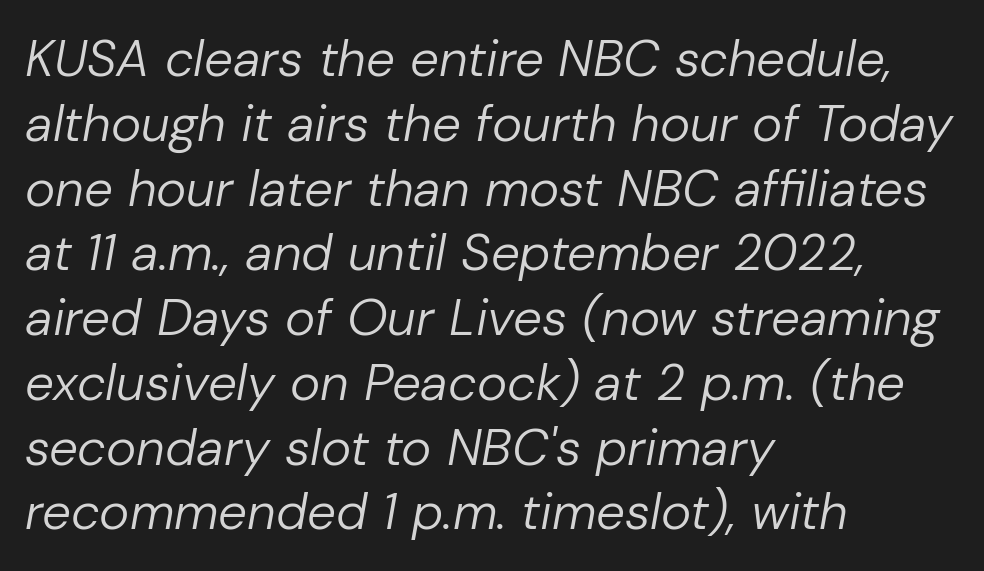
{"italic": "yes", "lean": "right", "slant_degrees": 10, "bold": "no", "weight": "regular", "width": "normal", "stroke_contrast": "low", "x_height": "medium", "monospaced": "no", "underline": "no", "align": "left", "line_spacing": "normal", "line_spacing_ratio": 1.27, "letter_spacing": "normal", "letter_spacing_em": 0.0, "glyph_px": 51}
